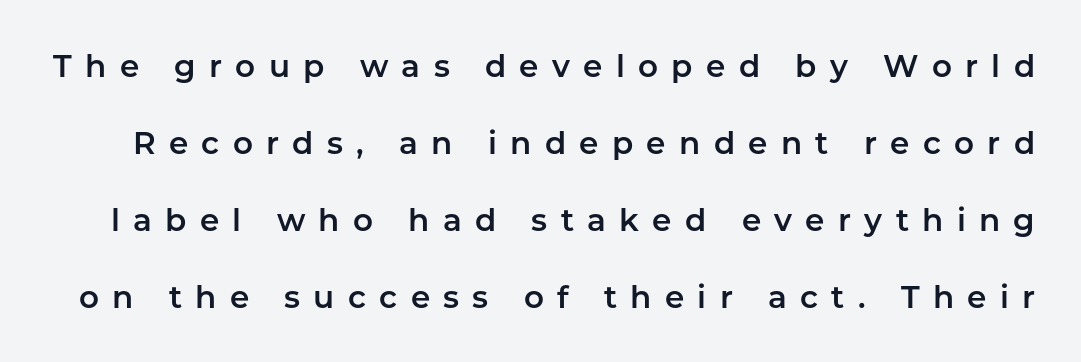
The glyphs are unaccompanied by any horizontal stroke below them. Here the glyphs are tracked loosely, breaking word shapes into spaced letters. Serifs: no, the terminals of the letterforms are clean. Varying glyph widths throughout — classic text-font behaviour.
